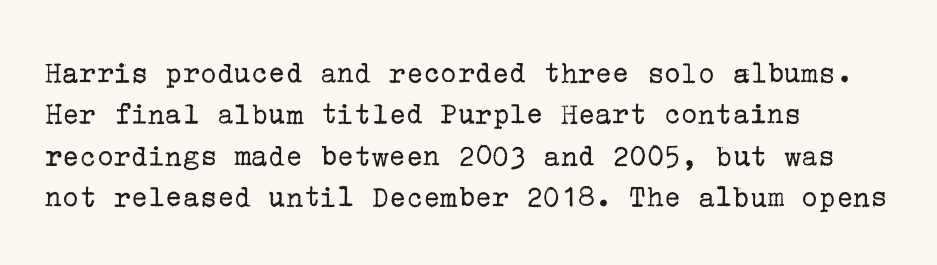
{"serif": "yes", "italic": "no", "bold": "no", "weight": "regular", "width": "normal", "stroke_contrast": "low", "x_height": "medium", "underline": "no", "align": "left", "line_spacing": "normal", "line_spacing_ratio": 1.29, "letter_spacing": "normal", "letter_spacing_em": 0.0, "glyph_px": 32}
